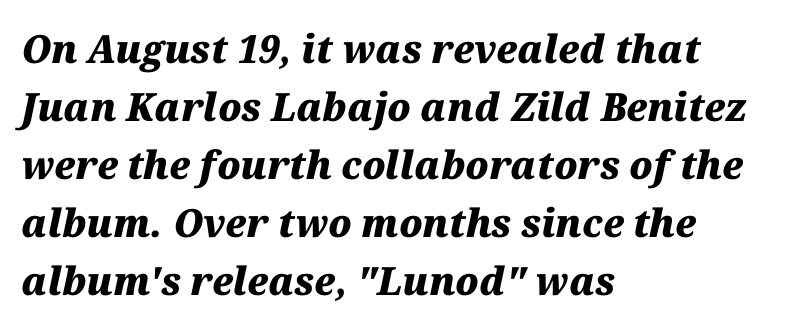
The image shows 39 px heavy type, italic (leaning right); set left-aligned, normal line spacing (1.49x), normal letter spacing, not underlined; medium stroke contrast and a medium x-height.
